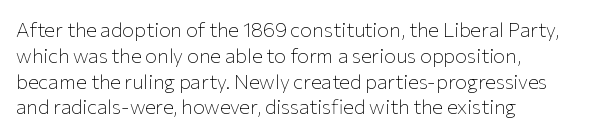
{"italic": "no", "bold": "no", "underline": "no", "align": "left", "line_spacing": "normal", "line_spacing_ratio": 1.29, "letter_spacing": "normal", "letter_spacing_em": 0.0, "glyph_px": 20}
